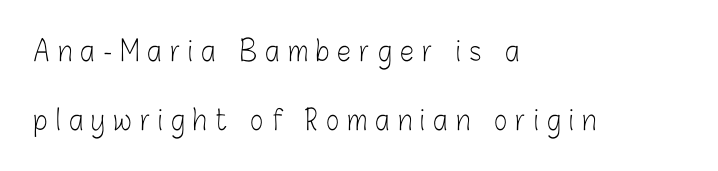
{"serif": "no", "italic": "no", "bold": "no", "weight": "light", "width": "condensed", "stroke_contrast": "low", "x_height": "medium", "monospaced": "no", "underline": "no", "align": "left", "line_spacing": "loose", "line_spacing_ratio": 2.48, "letter_spacing": "wide", "letter_spacing_em": 0.3, "glyph_px": 28}
